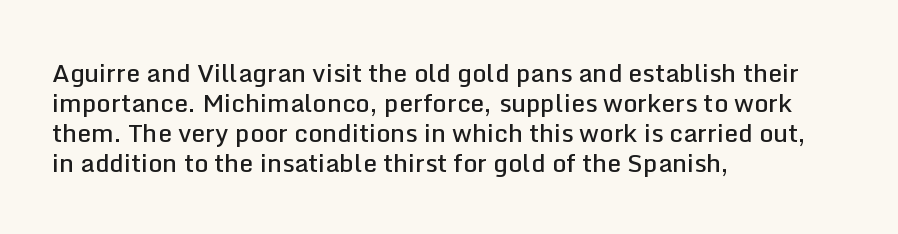
The rendering uses a semibold face; strokes are thickened but not to full bold. Horizontal alignment here is leftward, the default for most running prose. Nope, not italic — everything's standing straight. The letterforms sit shoulder to shoulder at normal distance.
